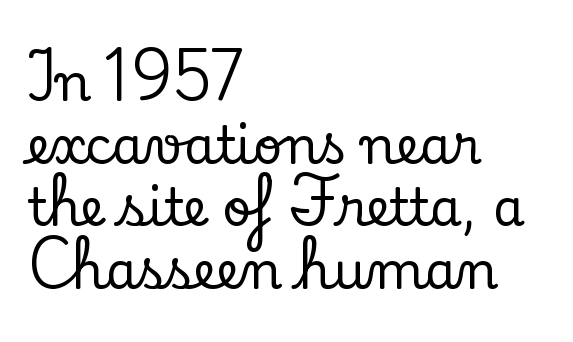
The image shows 51 px serif type, upright; set left-aligned, line spacing 1.23x, normal letter spacing, not underlined; low stroke contrast and a small x-height.
